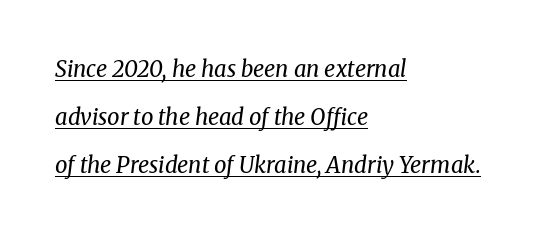
The image shows 22 px text type, italic (leaning right); set left-aligned, loose line spacing (2.18x), normal letter spacing, underlined.
